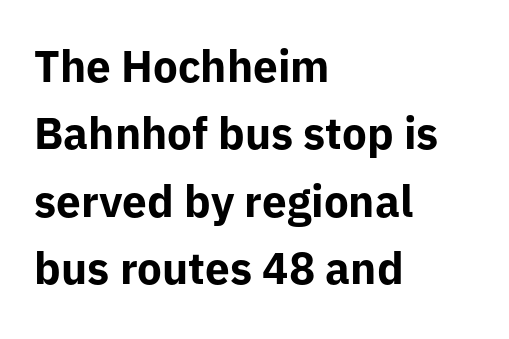
{"serif": "no", "italic": "no", "bold": "yes", "weight": "bold", "width": "normal", "stroke_contrast": "low", "x_height": "medium", "monospaced": "no", "underline": "no", "align": "left", "line_spacing": "normal", "line_spacing_ratio": 1.53, "letter_spacing": "normal", "letter_spacing_em": 0.0, "glyph_px": 44}
